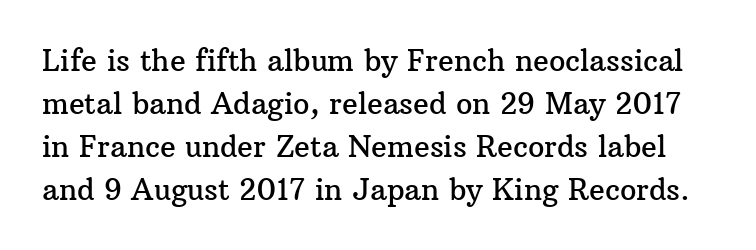
{"serif": "yes", "italic": "no", "width": "normal", "stroke_contrast": "medium", "x_height": "medium", "monospaced": "no", "underline": "no", "line_spacing": "normal", "line_spacing_ratio": 1.48, "letter_spacing": "normal", "letter_spacing_em": 0.0, "glyph_px": 29}
